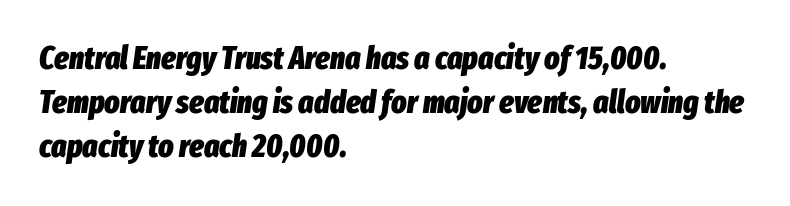
A typesetter would call this proportional, since set widths differ per character. Observe the ordinary spacing: letters are neighbours, not strangers. The rendering uses a moderate line-height, typical for paragraphs. Visually the block forms a straight wall on the left and a jagged coastline on the right. Underline: absent.
